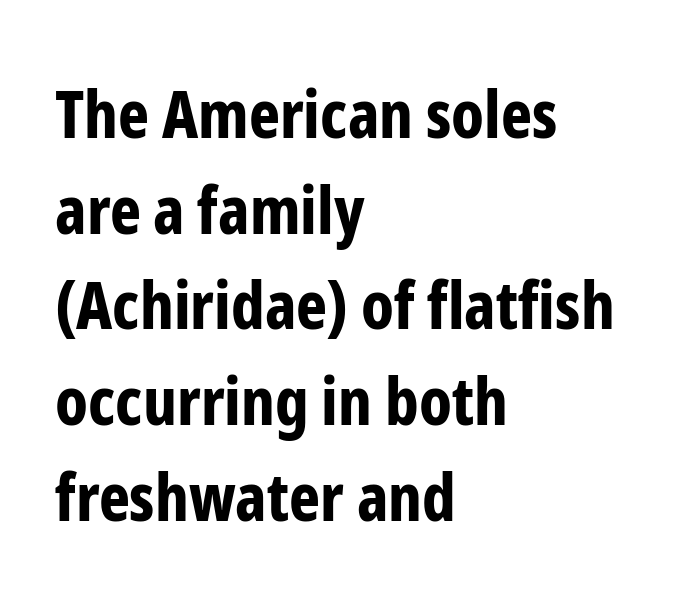
No italicization has been applied; the sample stays upright. The rendering uses natural spacing where letterforms have individual widths. Notice how descenders clear the ascenders below comfortably — that's standard leading. Underlining? Definitely not there.
